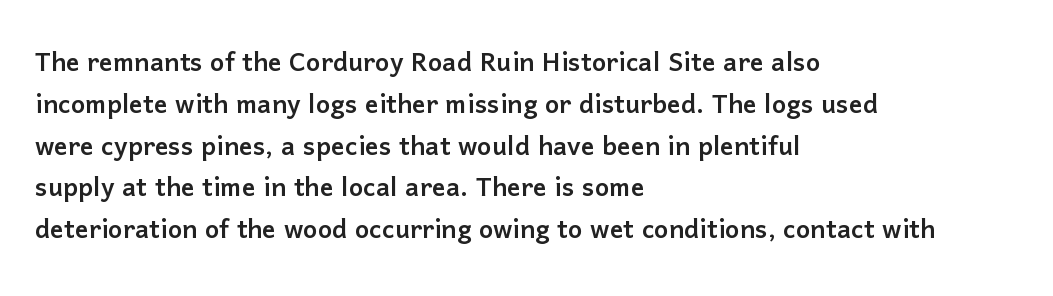
{"serif": "no", "italic": "no", "width": "normal", "stroke_contrast": "low", "x_height": "medium", "monospaced": "no", "underline": "no", "align": "left", "line_spacing_ratio": 1.23, "letter_spacing": "normal", "letter_spacing_em": 0.0, "glyph_px": 34}
